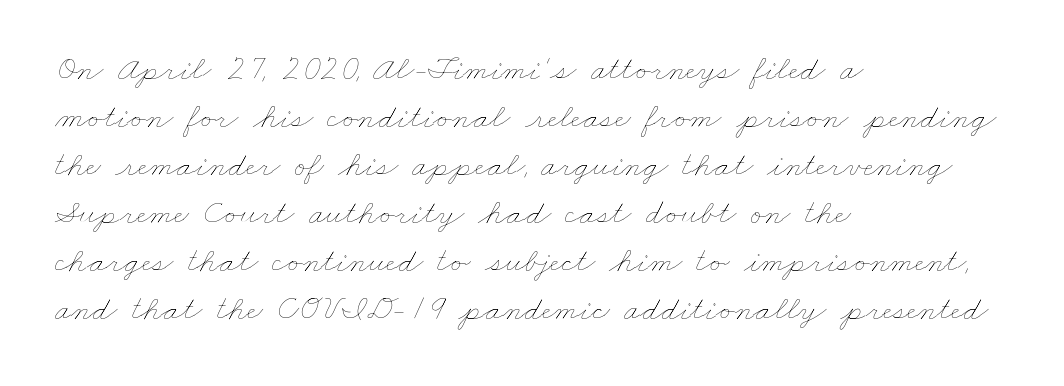
The image shows 35 px thin, wide type; set left-aligned, normal line spacing (1.37x), normal letter spacing, not underlined; low stroke contrast and a small x-height.
